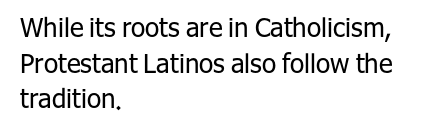
The line texture is even and compact thanks to regular tracking. Honestly, the row spacing looks completely unremarkable. Every row of glyphs begins at an identical x-position on the left. The letters stand straight up with perfectly vertical stems. Stroke thickness stays within the range of a standard reading face or lighter. Unmarked baselines from the first word to the last.
